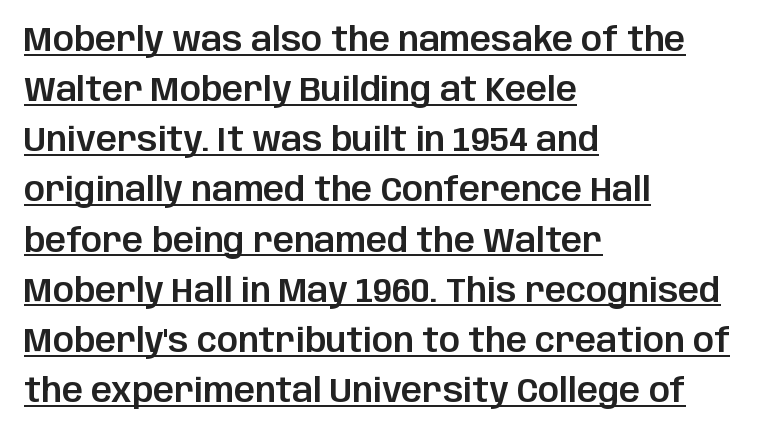
{"serif": "no", "italic": "no", "width": "normal", "stroke_contrast": "low", "x_height": "large", "monospaced": "no", "underline": "yes", "align": "left", "line_spacing": "normal", "line_spacing_ratio": 1.52, "letter_spacing": "normal", "letter_spacing_em": 0.0, "glyph_px": 33}
